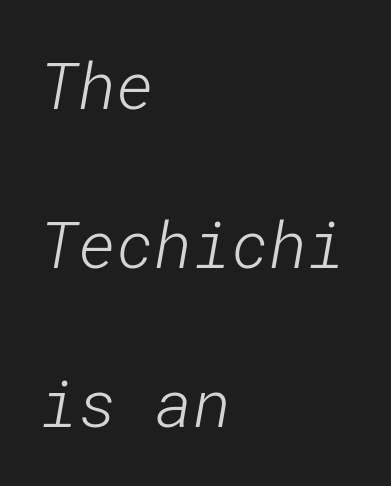
Summary of weight: not heavy and not bold. Vertically, the passage feels expansive, rows floating well apart. Observe the ordinary spacing: letters are neighbours, not strangers. The rendering shows plain stroke endings on the letterforms — a sans-serif design. Unmarked baselines from the first word to the last.
